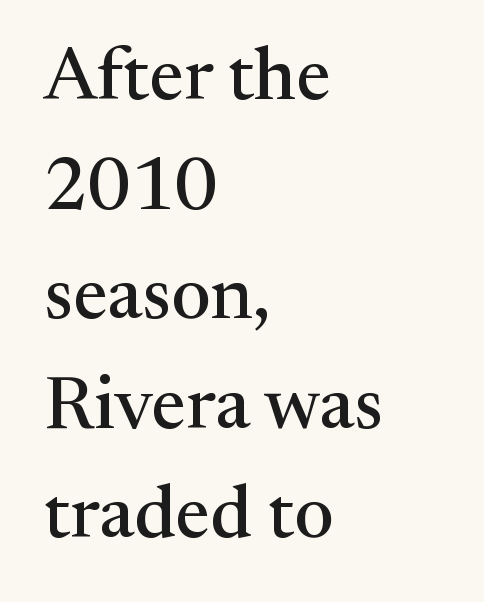
The image shows 74 px serif type, upright; set left-aligned, normal line spacing (1.48x), normal letter spacing, not underlined; medium stroke contrast and a medium x-height.
